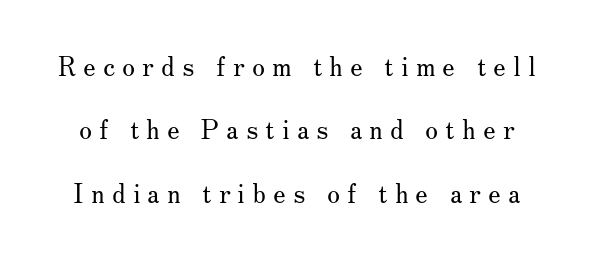
The face used here is rendered with a markedly widened letterfit. The font is comparable to plain body text, perhaps lighter. If you drew a line through each stem, it would be perfectly vertical. Rule under the text: the space is simply empty. The rendering uses a large line-height, opening up the rows.
